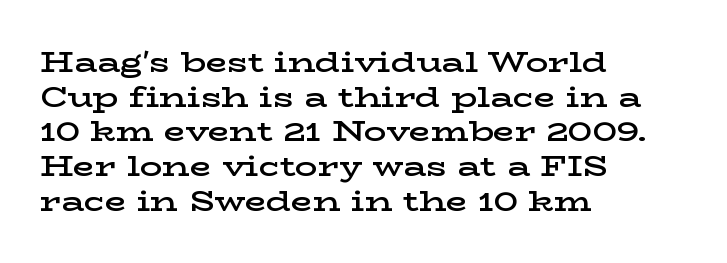
The image shows 28 px semibold, wide serif type, upright; set left-aligned, line spacing 1.24x, normal letter spacing, not underlined; low stroke contrast and a medium x-height.
